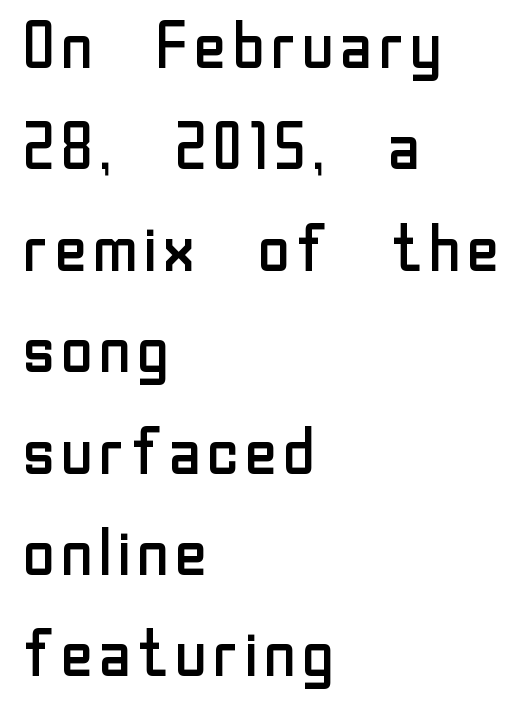
It's the straight-up-and-down kind of type. Check the space under the baseline: it is left empty. The letterforms sit shoulder to shoulder at normal distance. The setting favours the left margin, as ordinary paragraphs usually do.
